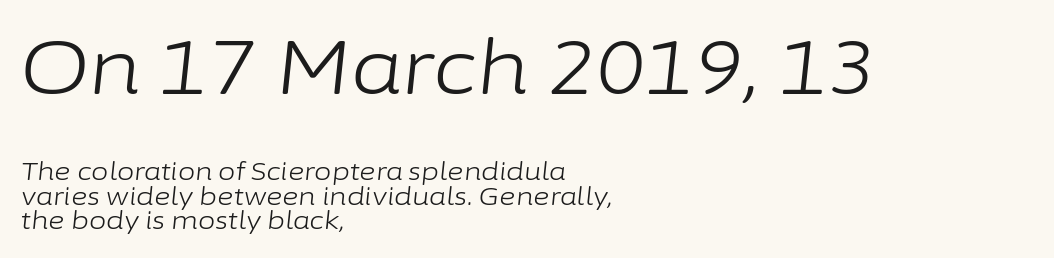
Does extra space separate the letters? No, they use regular spacing. The glyphs look as if they've been sheared to an angle. Decoration check: the copy has no underline. Spacing verdict: proportional, widths tailored to each character. One-word summary of the alignment: left.
